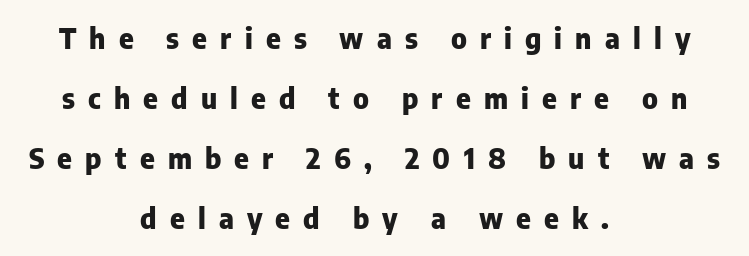
The image shows 28 px heavy sans-serif type, upright; set centered, loose line spacing (2.14x), unusually wide letter spacing (+0.47 em), not underlined; low stroke contrast and a medium x-height.
